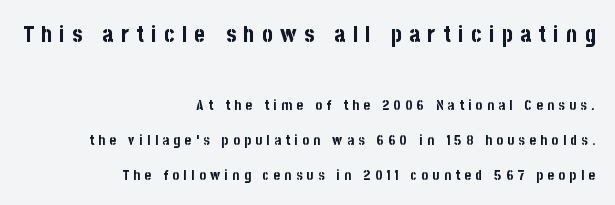
The image shows 23 px bold type, upright; set right-aligned, loose line spacing (2.5x), unusually wide letter spacing (+0.32 em), not underlined; the first (top) block is 1.64x larger.
